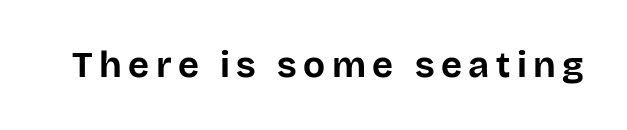
The image shows 36 px bold sans-serif type, upright; set not underlined; low stroke contrast and a large x-height.
